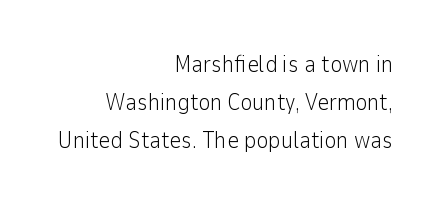
The type is set solid horizontally, with unmodified tracking. Counters stay open thanks to moderate or lighter strokes. Descender tails drop into unmarked territory. This is the regular roman posture of the typeface. The text block is weighted toward the right margin, trailing off unevenly leftward. Normally led — the rows are evenly, conventionally spaced.
